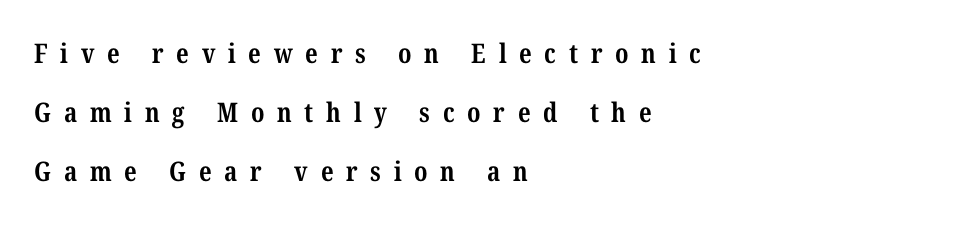
The image shows 27 px bold type; set left-aligned, loose line spacing (2.18x), unusually wide letter spacing (+0.47 em), not underlined.
